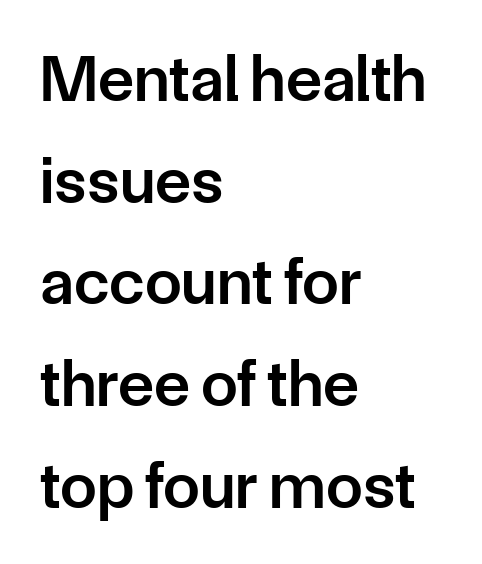
Characters remain perfectly vertical along every line. Emphasis by weight is partial: semibold. Here the designer chose a conventional face with non-uniform glyph widths. Decoration check: the copy has no underline.
